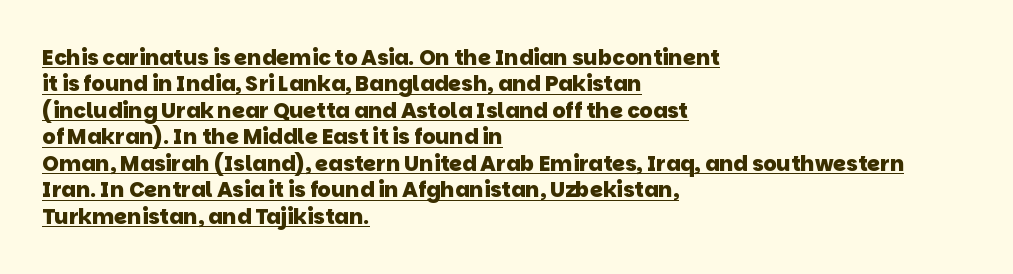
{"bold": "yes", "underline": "yes", "align": "left", "line_spacing": "normal", "line_spacing_ratio": 1.26, "letter_spacing": "normal", "letter_spacing_em": 0.0, "glyph_px": 21}
